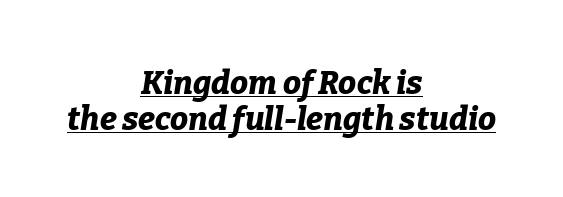
The image shows 32 px bold type, italic (leaning right); set centered, tight line spacing (1.13x), normal letter spacing, underlined; low stroke contrast and a medium x-height.
